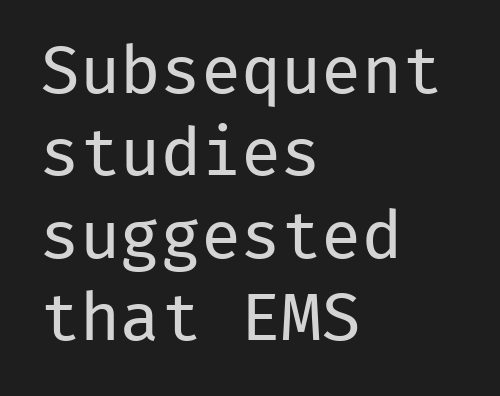
{"serif": "no", "italic": "no", "bold": "no", "weight": "regular", "width": "normal", "stroke_contrast": "low", "x_height": "medium", "monospaced": "yes", "underline": "no", "align": "left", "line_spacing_ratio": 1.23, "letter_spacing": "normal", "letter_spacing_em": 0.0, "glyph_px": 67}
